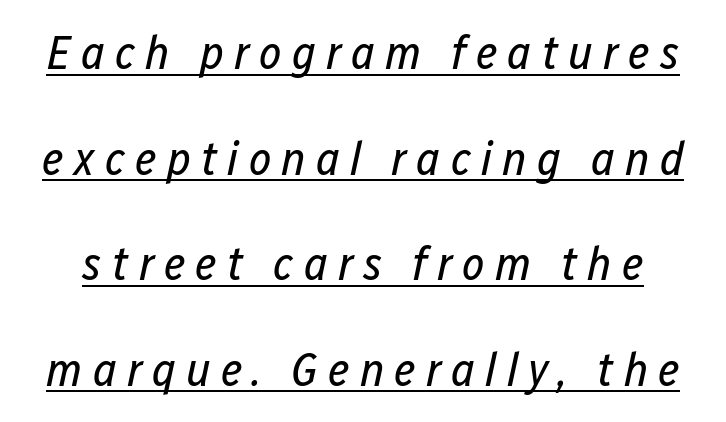
The image shows 48 px regular-weight, condensed type, italic (leaning right); set loose line spacing (2.2x), unusually wide letter spacing (+0.21 em), underlined; low stroke contrast and a medium x-height.
